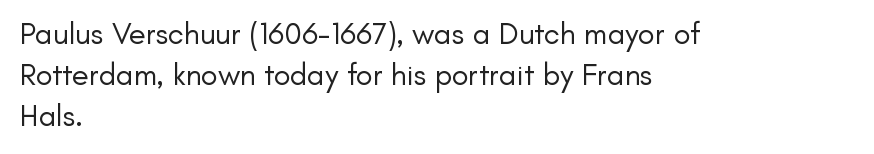
{"serif": "no", "italic": "no", "bold": "no", "weight": "regular", "width": "normal", "stroke_contrast": "low", "x_height": "small", "monospaced": "no", "underline": "no", "align": "left", "line_spacing": "normal", "line_spacing_ratio": 1.32, "letter_spacing": "normal", "letter_spacing_em": 0.0, "glyph_px": 31}
